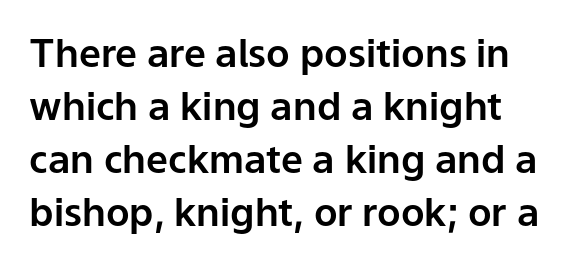
The image shows 39 px sans-serif type, upright; set left-aligned, normal line spacing (1.36x), normal letter spacing, not underlined; low stroke contrast and a medium x-height.
